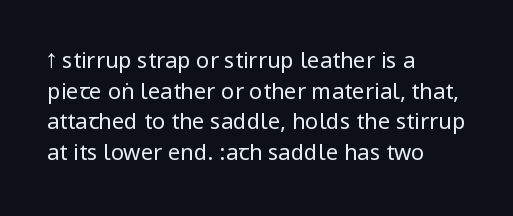
{"italic": "no", "bold": "no", "underline": "no", "align": "left", "line_spacing": "normal", "line_spacing_ratio": 1.39, "letter_spacing": "normal", "letter_spacing_em": 0.0, "glyph_px": 22}
